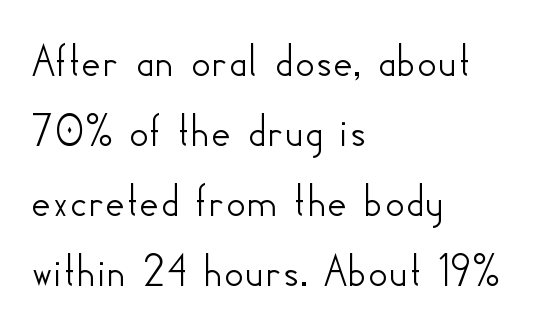
Layout note: lines flush left. When letters stand straight like this, we call the style roman or upright. The line-height multiplier appears to be the usual default. Spacing verdict: proportional, widths tailored to each character. Between one letter and the next there's only the usual sliver of space.
